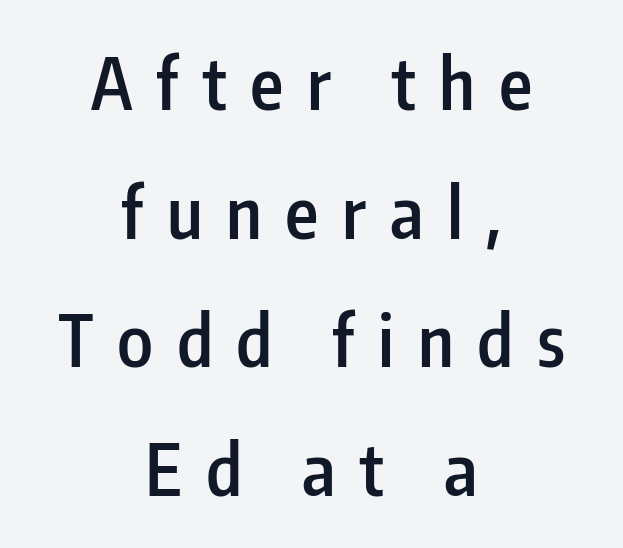
Q: Is the text bold? A: Semi-bold.
Q: Is the text italic (slanted)? A: No, it is upright.
Q: Is the typeface a serif or a sans-serif typeface? A: Sans-serif.
Q: Is the text underlined? A: No.
Q: How is the paragraph aligned? A: Centered.
Q: Is the spacing between letters normal or unusually wide? A: Unusually wide.
Q: Width (condensed, normal, or wide)? A: Condensed.
Q: Stroke contrast? A: Low.
Q: x-height? A: Medium.
Q: Monospaced? A: No.
